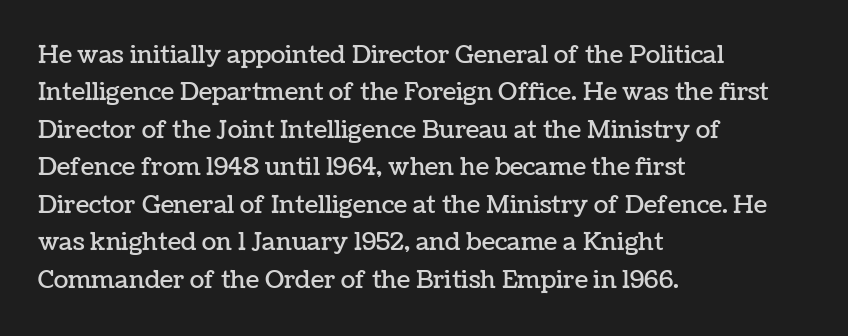
Q: Is the text italic (slanted)? A: No, it is upright.
Q: Is the text underlined? A: No.
Q: How is the paragraph aligned? A: Left-aligned.
Q: Is the spacing between letters normal or unusually wide? A: Normal.
Q: Is the spacing between lines tight, normal or loose? A: Normal.
